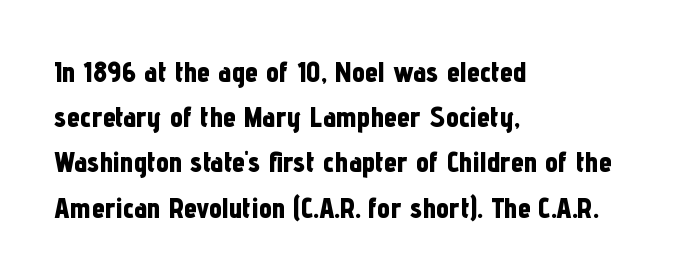
The image shows 29 px bold, condensed sans-serif type, upright; set left-aligned, normal line spacing (1.56x), normal letter spacing, not underlined; low stroke contrast and a medium x-height.
